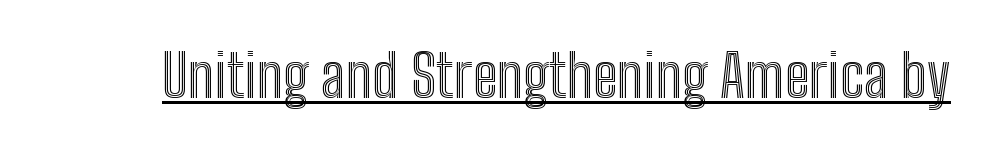
Q: Is the text italic (slanted)? A: No, it is upright.
Q: Is the text underlined? A: Yes.
Q: Is the spacing between letters normal or unusually wide? A: Normal.
Q: Width (condensed, normal, or wide)? A: Condensed.
Q: x-height? A: Medium.
Q: Monospaced? A: No.
